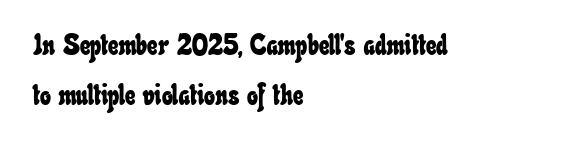
The image shows 29 px condensed type; set left-aligned, line spacing 1.74x, normal letter spacing, not underlined; low stroke contrast and a small x-height.
